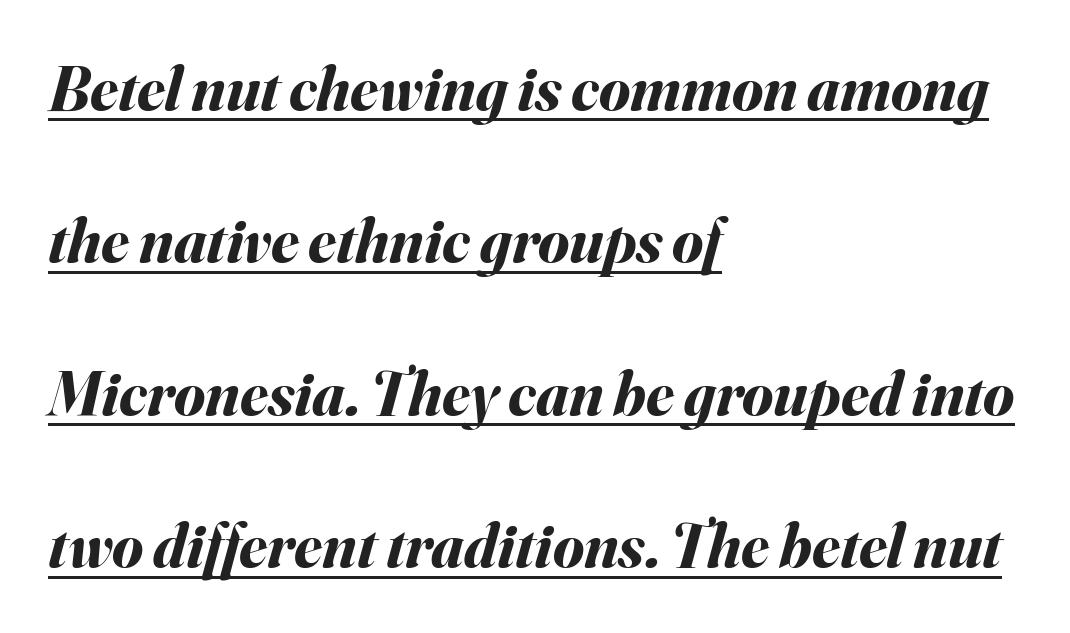
Q: Is the text bold? A: Yes.
Q: Is the text italic (slanted)? A: Yes, it leans right by about 16 degrees.
Q: Is the text underlined? A: Yes.
Q: How is the paragraph aligned? A: Left-aligned.
Q: Is the spacing between letters normal or unusually wide? A: Normal.
Q: Is the spacing between lines tight, normal or loose? A: Loose.
Q: Width (condensed, normal, or wide)? A: Normal.
Q: Stroke contrast? A: Medium.
Q: x-height? A: Small.
Q: Monospaced? A: No.
